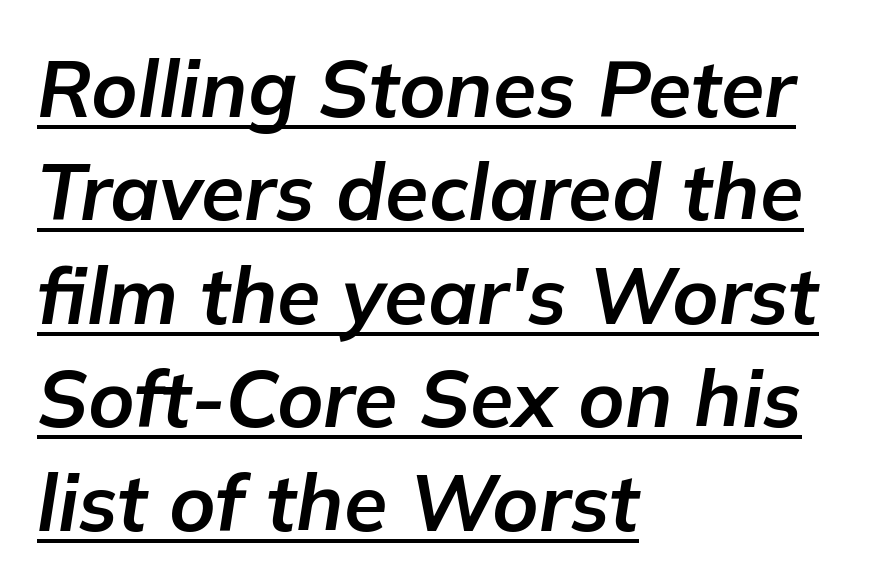
The image shows 79 px bold type, italic (leaning right); set left-aligned, normal line spacing (1.31x), normal letter spacing, underlined; low stroke contrast and a medium x-height.
